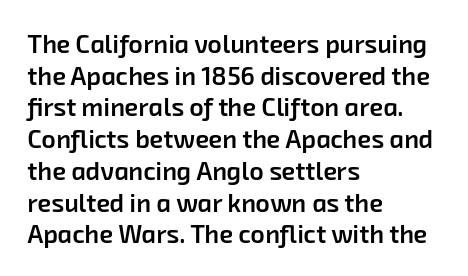
Baseline-to-baseline distance is the conventional proportion of letter height. I'd describe the lettering as semibold — firm but not a full bold. The zone under the glyphs is completely vacant. The lines in this sample share a left origin and differ only in where they stop.
